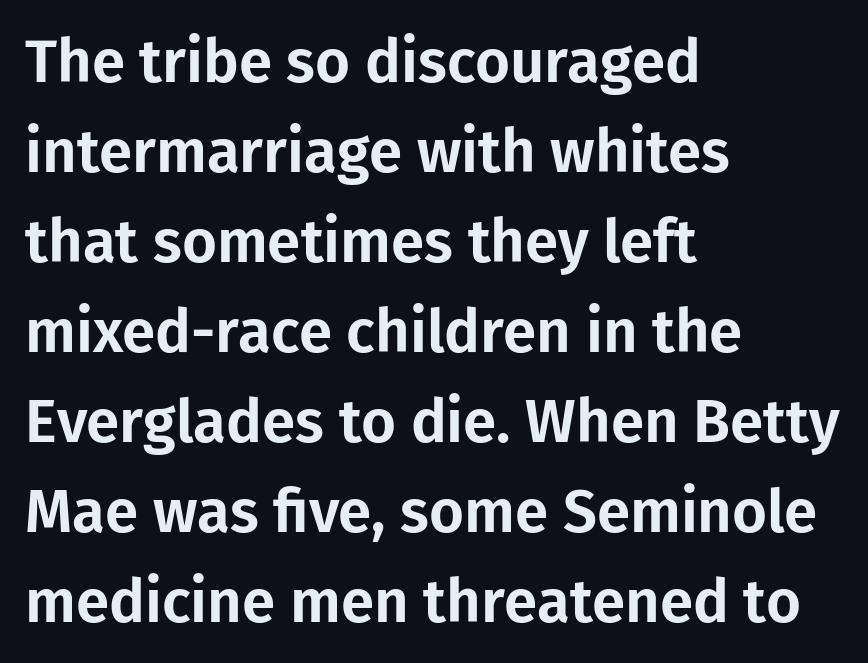
The image shows 60 px sans-serif type, upright; set left-aligned, normal line spacing (1.5x), normal letter spacing, not underlined; low stroke contrast and a medium x-height.
